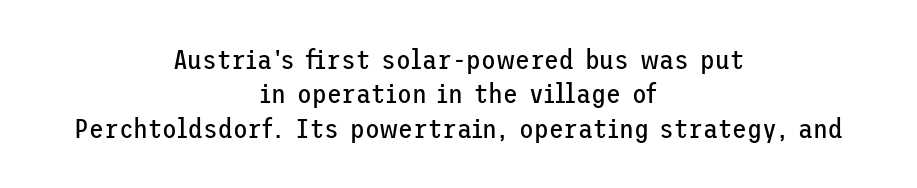
Quick note: not italic, upright. Leftover space on each line is divided equally before and after the words. Letters have the restrained weight of plain body copy at most. The passage shown is not underscored anywhere.
